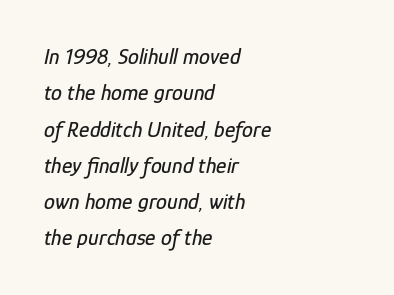
{"italic": "yes", "lean": "right", "slant_degrees": 12, "underline": "no", "align": "left", "line_spacing": "normal", "line_spacing_ratio": 1.65, "letter_spacing": "normal", "letter_spacing_em": 0.0, "glyph_px": 22}
